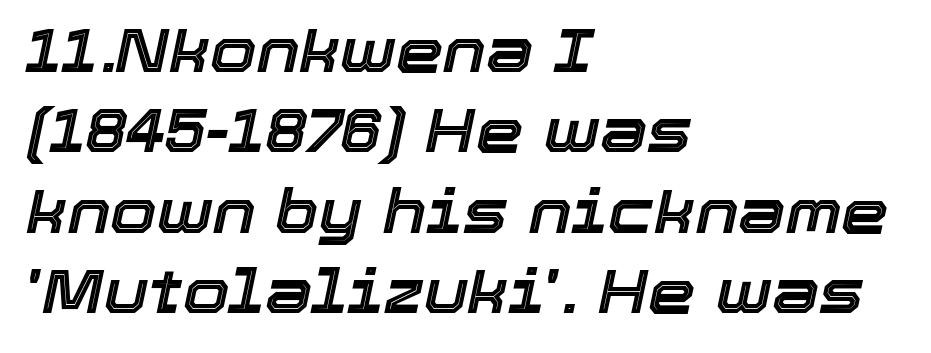
Q: Is the text italic (slanted)? A: Yes, it leans right by about 12 degrees.
Q: Is the text underlined? A: No.
Q: How is the paragraph aligned? A: Left-aligned.
Q: Is the spacing between letters normal or unusually wide? A: Normal.
Q: Is the spacing between lines tight, normal or loose? A: Normal.
Q: Width (condensed, normal, or wide)? A: Normal.
Q: x-height? A: Medium.
Q: Monospaced? A: No.
